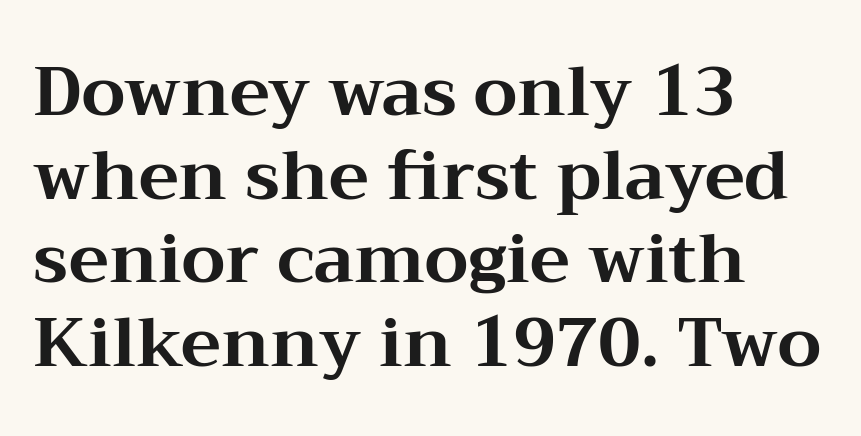
Q: Is the text bold? A: Yes.
Q: Is the text italic (slanted)? A: No, it is upright.
Q: Is the typeface a serif or a sans-serif typeface? A: Serif.
Q: Is the text underlined? A: No.
Q: How is the paragraph aligned? A: Left-aligned.
Q: Is the spacing between letters normal or unusually wide? A: Normal.
Q: Width (condensed, normal, or wide)? A: Wide.
Q: Stroke contrast? A: Medium.
Q: x-height? A: Medium.
Q: Monospaced? A: No.
